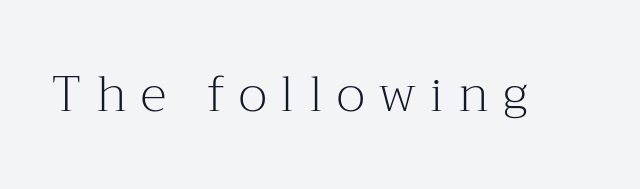
Q: Is the text bold? A: No.
Q: Is the text italic (slanted)? A: No, it is upright.
Q: Is the typeface a serif or a sans-serif typeface? A: Serif.
Q: Is the text underlined? A: No.
Q: Is the spacing between letters normal or unusually wide? A: Unusually wide.
Q: Width (condensed, normal, or wide)? A: Normal.
Q: Stroke contrast? A: Medium.
Q: x-height? A: Medium.
Q: Monospaced? A: No.
